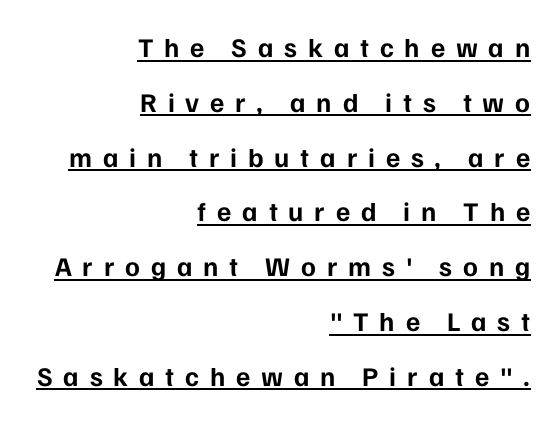
The image shows 27 px bold type, upright; set right-aligned, loose line spacing (2.03x), unusually wide letter spacing (+0.4 em), underlined.
